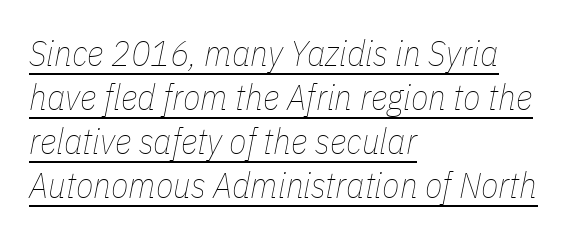
Q: Is the text bold? A: No.
Q: Is the text italic (slanted)? A: Yes, it leans right by about 11 degrees.
Q: Is the text underlined? A: Yes.
Q: How is the paragraph aligned? A: Left-aligned.
Q: Is the spacing between letters normal or unusually wide? A: Normal.
Q: Width (condensed, normal, or wide)? A: Condensed.
Q: Stroke contrast? A: Low.
Q: x-height? A: Medium.
Q: Monospaced? A: No.
